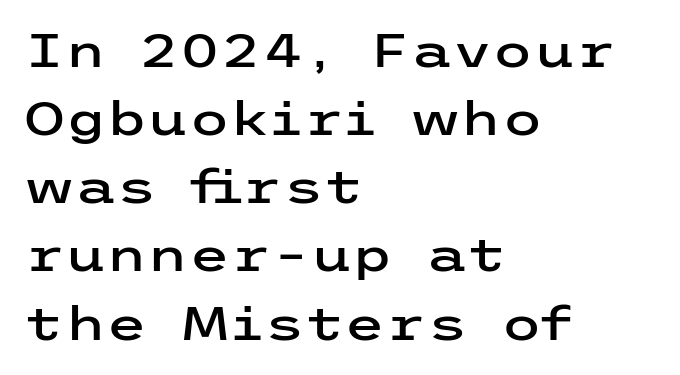
The image shows 47 px wide sans-serif type, upright; set left-aligned, normal line spacing (1.45x), normal letter spacing, not underlined; low stroke contrast and a medium x-height.
